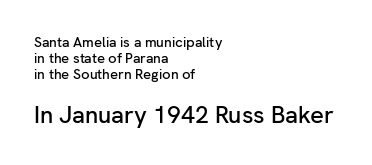
The image shows 24 px text type, upright; set left-aligned, tight line spacing (1.14x), normal letter spacing, not underlined; the second (bottom) block is 1.71x larger.
